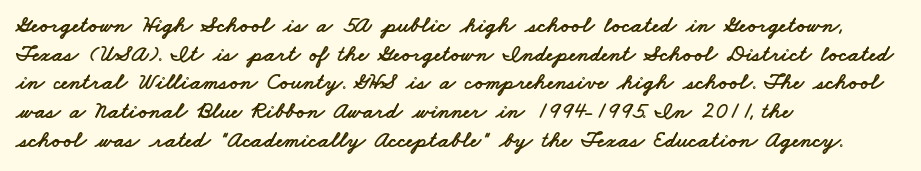
Teacher's note: observe the even left margin — that is flush-left alignment. Students, observe: this is what conventionally led text looks like. A clean baseline with only descenders dipping below it. Each word holds together tightly as a unit, with standard inter-letter gaps.
